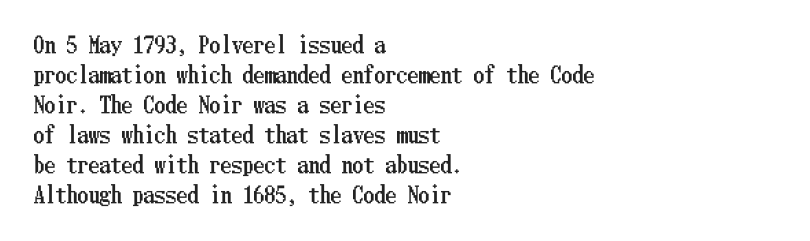
{"italic": "no", "underline": "no", "align": "left", "line_spacing": "normal", "line_spacing_ratio": 1.36, "letter_spacing": "normal", "letter_spacing_em": 0.0, "glyph_px": 22}
